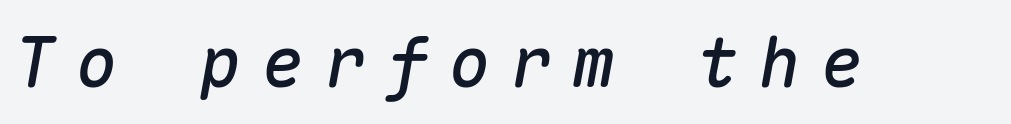
{"italic": "yes", "lean": "right", "slant_degrees": 10, "width": "normal", "stroke_contrast": "medium", "x_height": "medium", "monospaced": "yes", "underline": "no", "letter_spacing": "wide", "letter_spacing_em": 0.3, "glyph_px": 69}
